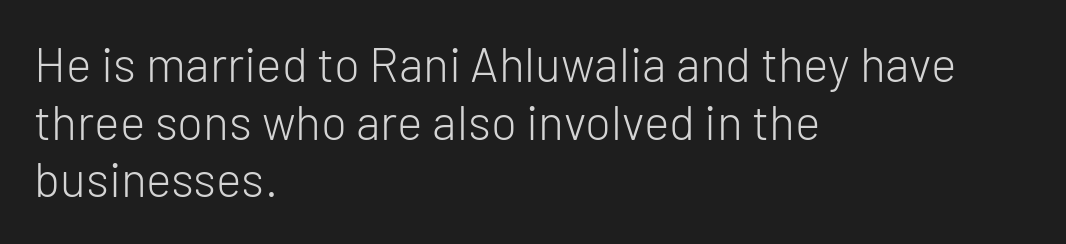
{"serif": "no", "italic": "no", "bold": "no", "weight": "light", "width": "normal", "stroke_contrast": "low", "x_height": "medium", "monospaced": "no", "underline": "no", "align": "left", "line_spacing_ratio": 1.2, "letter_spacing": "normal", "letter_spacing_em": 0.0, "glyph_px": 48}
